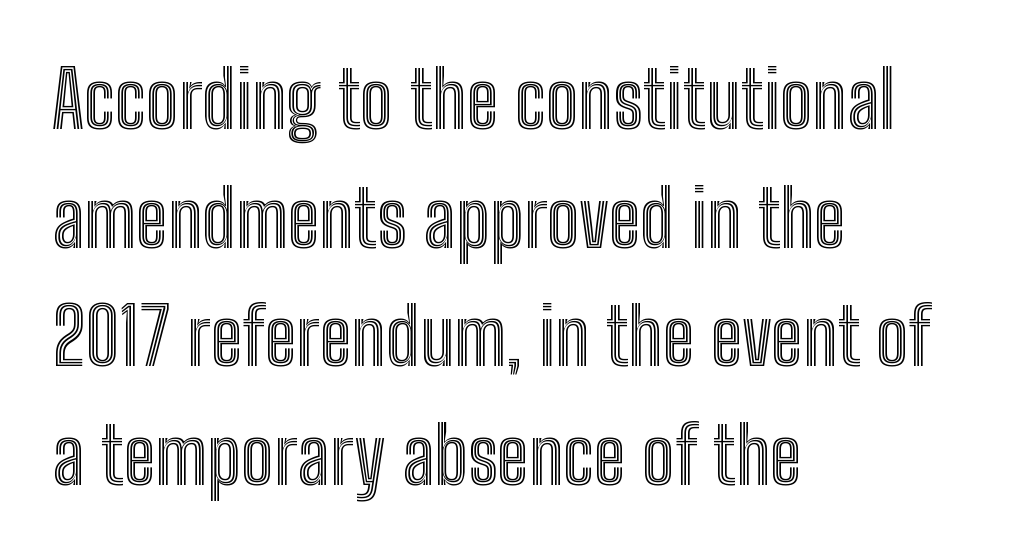
The image shows 78 px condensed type, upright; set left-aligned, normal line spacing (1.52x), normal letter spacing, not underlined; a medium x-height.
